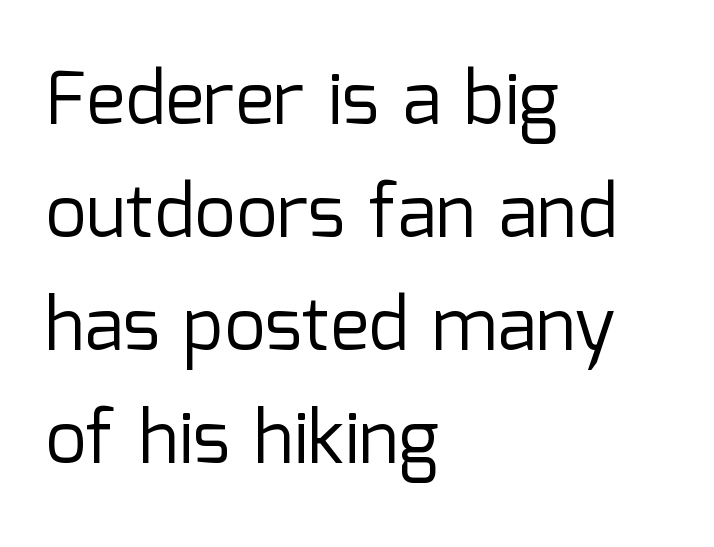
{"serif": "no", "italic": "no", "bold": "no", "weight": "regular", "width": "normal", "stroke_contrast": "low", "x_height": "medium", "monospaced": "no", "underline": "no", "align": "left", "line_spacing": "normal", "line_spacing_ratio": 1.55, "letter_spacing": "normal", "letter_spacing_em": 0.0, "glyph_px": 73}
